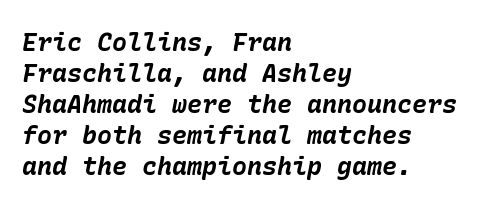
You'd pick this weight for a headline — it's a proper bold. Descender tails drop into unmarked territory. Compared with ordinary roman type, these characters are visibly tilted. Is the block centered? No — it sits flush against the left margin.
